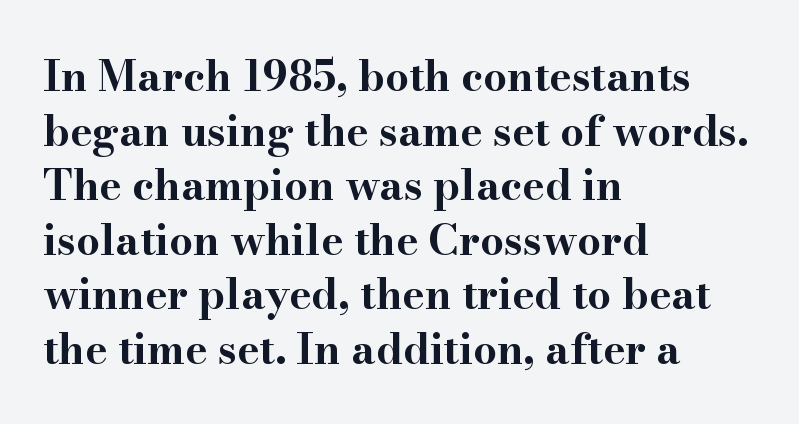
You could call the tracking neutral — neither tight nor loose. These lines are set flush left with a ragged right edge. The block of text has a typical density, with ordinary space between rows. Do the characters align in a grid? No, the font is proportional.
